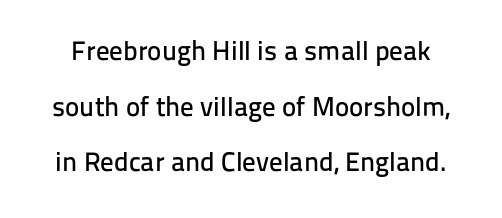
The image shows 27 px text type, upright; set loose line spacing (2.06x), normal letter spacing, not underlined.
